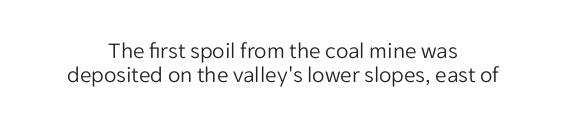
Q: Is the text bold? A: No.
Q: Is the text italic (slanted)? A: No, it is upright.
Q: Is the text underlined? A: No.
Q: How is the paragraph aligned? A: Centered.
Q: Is the spacing between letters normal or unusually wide? A: Normal.
Q: Is the spacing between lines tight, normal or loose? A: Tight.
